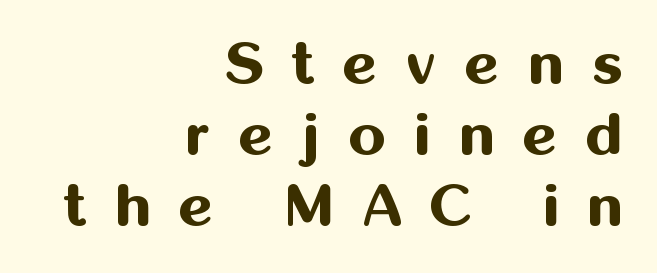
Spacing between characters has been opened up far beyond the box default. Set as a true bold cut, around the 700 mark. The ragged edge is on the left, which tells us the setting is flush right. Anything drawn beneath the words? Only blank space. The passage shown is typed in a proportional face where columns would drift. This sample uses a sans-serif face.
